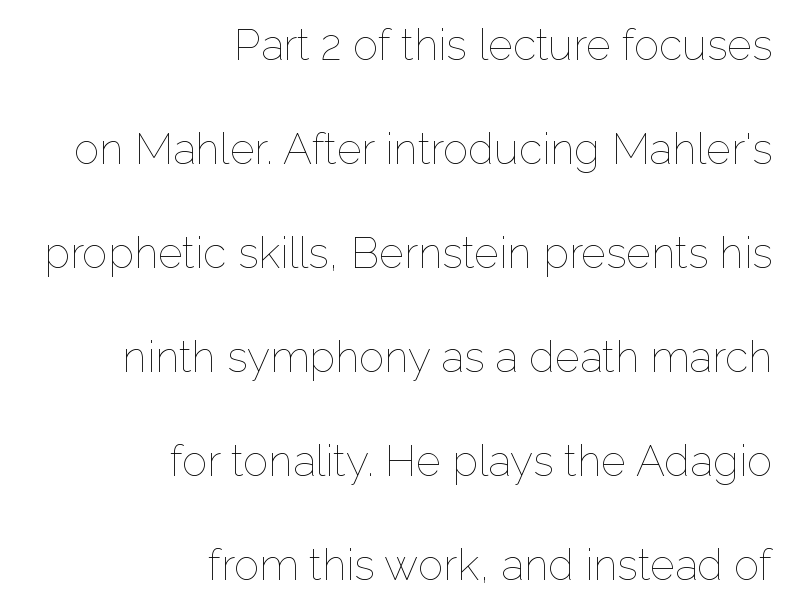
{"italic": "no", "bold": "no", "weight": "thin", "width": "normal", "stroke_contrast": "low", "x_height": "medium", "monospaced": "no", "underline": "no", "align": "right", "line_spacing": "loose", "line_spacing_ratio": 2.42, "letter_spacing": "normal", "letter_spacing_em": 0.0, "glyph_px": 43}
